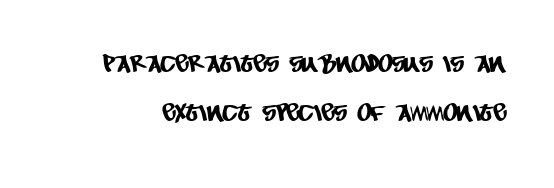
{"underline": "no", "line_spacing": "loose", "line_spacing_ratio": 1.98, "letter_spacing": "normal", "letter_spacing_em": 0.0, "glyph_px": 25}
